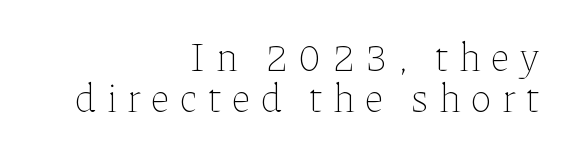
{"italic": "no", "bold": "no", "weight": "thin", "width": "normal", "stroke_contrast": "low", "x_height": "medium", "monospaced": "no", "underline": "no", "align": "right", "line_spacing": "tight", "line_spacing_ratio": 1.03, "letter_spacing": "wide", "letter_spacing_em": 0.26, "glyph_px": 40}
